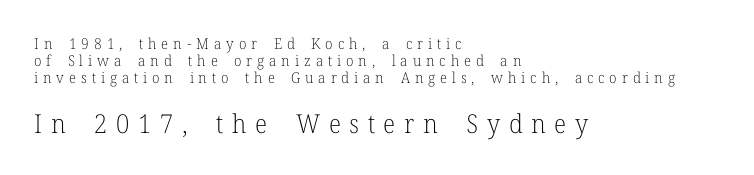
The image shows 26 px text type, upright; set left-aligned, tight line spacing (1.15x), unusually wide letter spacing (+0.33 em), not underlined; the second (bottom) block is 1.73x larger.
